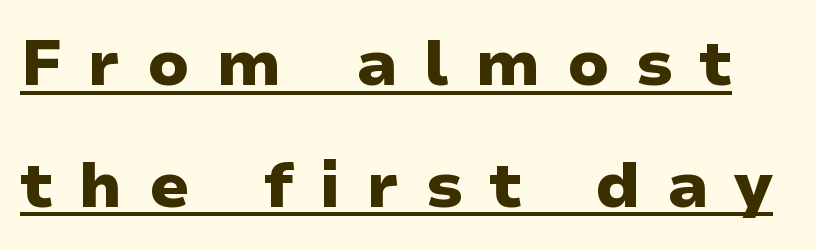
Q: Is the text bold? A: Yes.
Q: Is the text italic (slanted)? A: No, it is upright.
Q: Is the typeface a serif or a sans-serif typeface? A: Sans-serif.
Q: Is the text underlined? A: Yes.
Q: Is the spacing between letters normal or unusually wide? A: Unusually wide.
Q: Is the spacing between lines tight, normal or loose? A: Loose.
Q: Width (condensed, normal, or wide)? A: Wide.
Q: Stroke contrast? A: Low.
Q: x-height? A: Medium.
Q: Monospaced? A: No.
